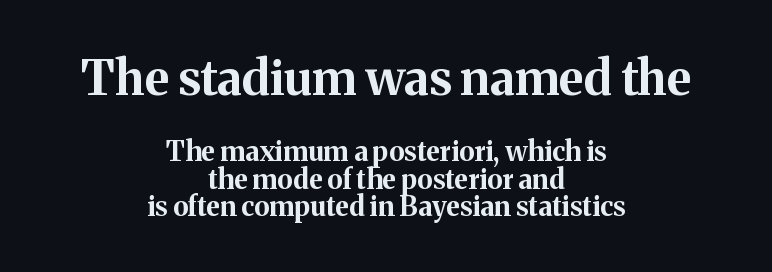
Q: Is the text bold? A: Yes.
Q: Is the text italic (slanted)? A: No, it is upright.
Q: Is the typeface a serif or a sans-serif typeface? A: Serif.
Q: Is the text underlined? A: No.
Q: How is the paragraph aligned? A: Centered.
Q: Is the spacing between letters normal or unusually wide? A: Normal.
Q: Is the spacing between lines tight, normal or loose? A: Tight.
Q: Which block of text is set in a larger size, the first (top) or the second (bottom)? A: The first (top) one.
Q: Width (condensed, normal, or wide)? A: Normal.
Q: Stroke contrast? A: Medium.
Q: x-height? A: Medium.
Q: Monospaced? A: No.
